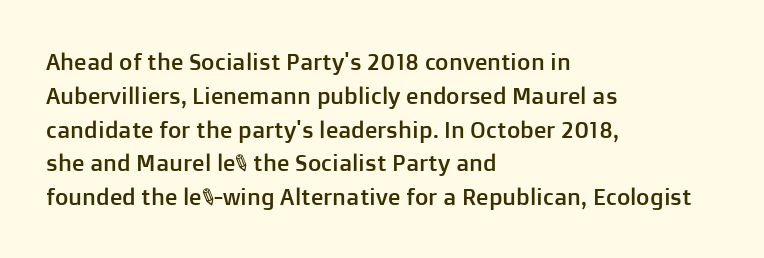
The image shows 23 px text type, upright; set left-aligned, normal line spacing (1.47x), normal letter spacing, not underlined.
